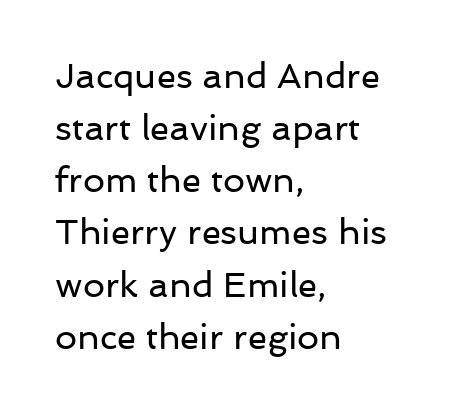
Q: Is the text bold? A: No.
Q: Is the text italic (slanted)? A: No, it is upright.
Q: Is the typeface a serif or a sans-serif typeface? A: Sans-serif.
Q: Is the text underlined? A: No.
Q: How is the paragraph aligned? A: Left-aligned.
Q: Is the spacing between letters normal or unusually wide? A: Normal.
Q: Is the spacing between lines tight, normal or loose? A: Normal.
Q: Width (condensed, normal, or wide)? A: Normal.
Q: Stroke contrast? A: Low.
Q: x-height? A: Medium.
Q: Monospaced? A: No.
